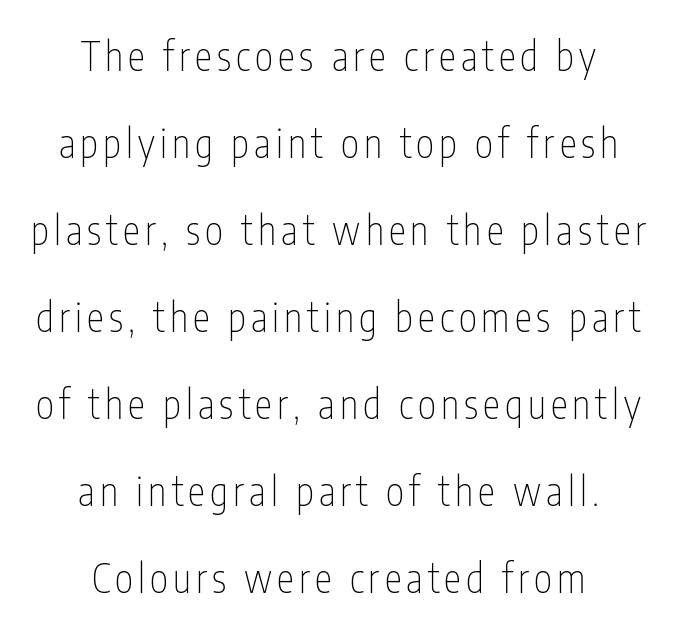
Neither beginnings nor endings align; midpoints do. The passage shown is typeset with a sans-serif family. The baseline area is clear. The letters advance in unequal steps, a hallmark of proportional type.
